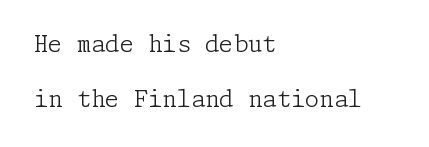
The image shows 23 px text type, upright; set left-aligned, loose line spacing (2.4x), normal letter spacing, not underlined.
